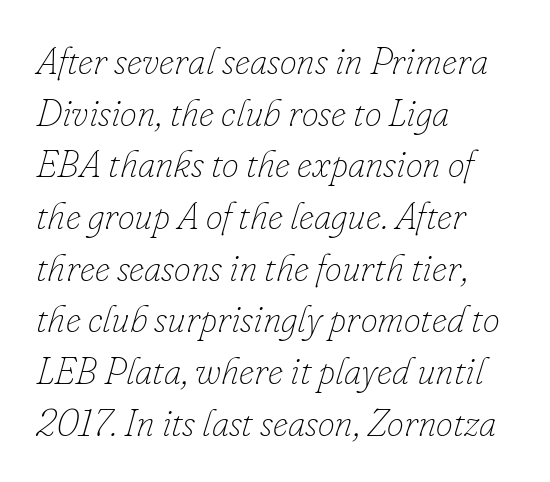
Q: Is the text bold? A: No.
Q: Is the text italic (slanted)? A: Yes, it leans right by about 16 degrees.
Q: Is the text underlined? A: No.
Q: How is the paragraph aligned? A: Left-aligned.
Q: Is the spacing between letters normal or unusually wide? A: Normal.
Q: Is the spacing between lines tight, normal or loose? A: Normal.
Q: Width (condensed, normal, or wide)? A: Normal.
Q: Stroke contrast? A: Low.
Q: x-height? A: Small.
Q: Monospaced? A: No.
